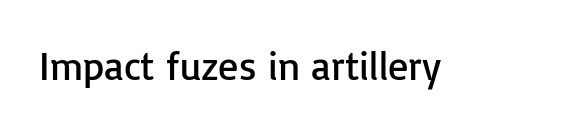
{"serif": "no", "italic": "no", "bold": "no", "weight": "regular", "width": "normal", "stroke_contrast": "low", "x_height": "medium", "monospaced": "no", "underline": "no", "letter_spacing": "normal", "letter_spacing_em": 0.0, "glyph_px": 40}
